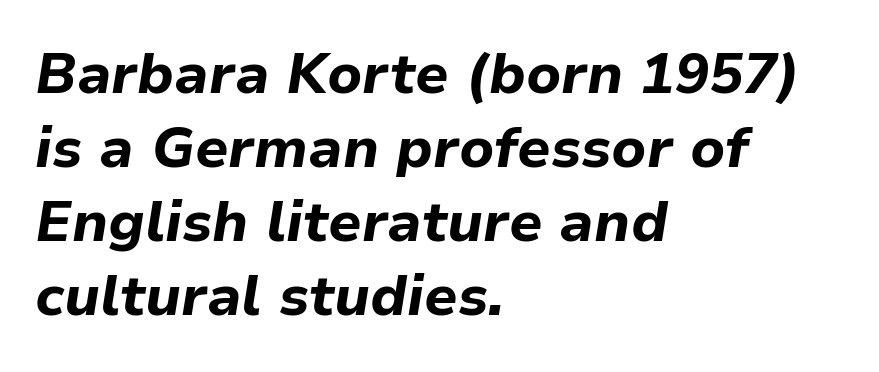
Q: Is the text bold? A: Yes.
Q: Is the text italic (slanted)? A: Yes, it leans right by about 9 degrees.
Q: Is the text underlined? A: No.
Q: How is the paragraph aligned? A: Left-aligned.
Q: Is the spacing between letters normal or unusually wide? A: Normal.
Q: Is the spacing between lines tight, normal or loose? A: Normal.
Q: Width (condensed, normal, or wide)? A: Normal.
Q: Stroke contrast? A: Low.
Q: x-height? A: Medium.
Q: Monospaced? A: No.
